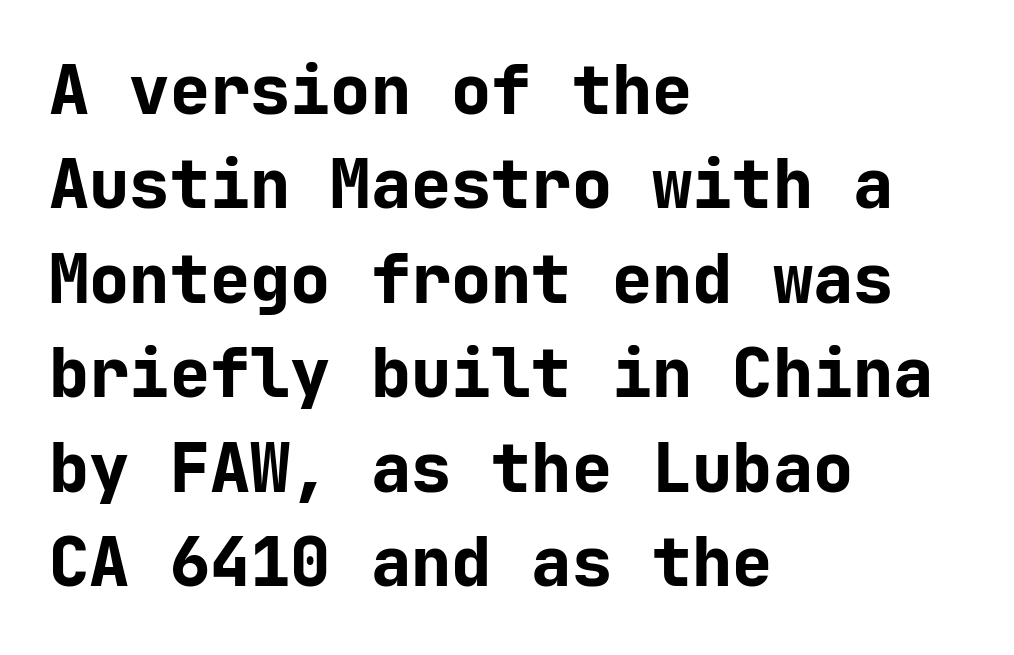
What kind of face is this? One without serifs — a sans. Posture: upright roman. Horizontal alignment here is leftward, the default for most running prose. Chunky letters — that's bold for sure. Looks like terminal output: every glyph gets an equal slot.
